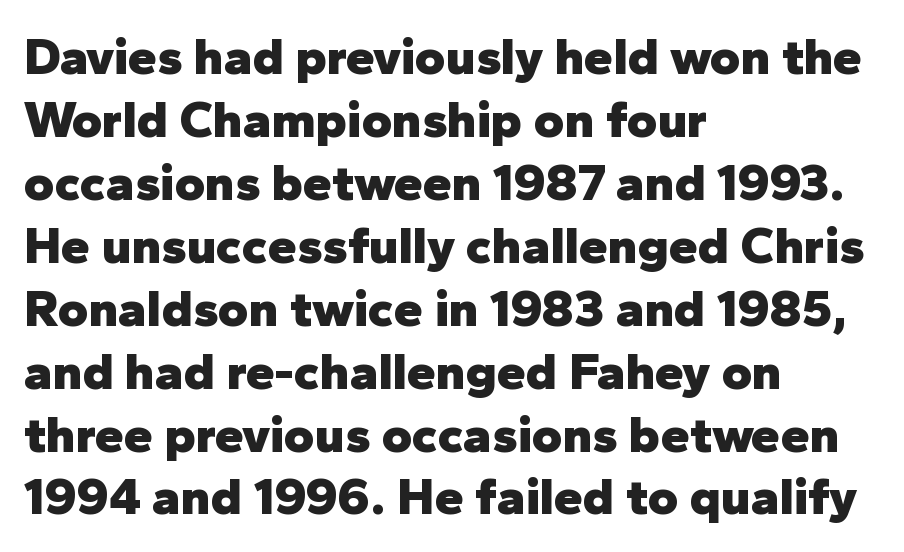
The image shows 52 px heavy sans-serif type, upright; set left-aligned, line spacing 1.21x, normal letter spacing, not underlined; low stroke contrast and a medium x-height.
